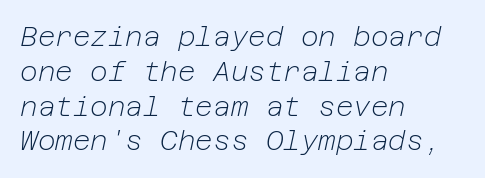
The image shows 27 px text type, italic (leaning right); set left-aligned, normal line spacing (1.29x), normal letter spacing, not underlined.
